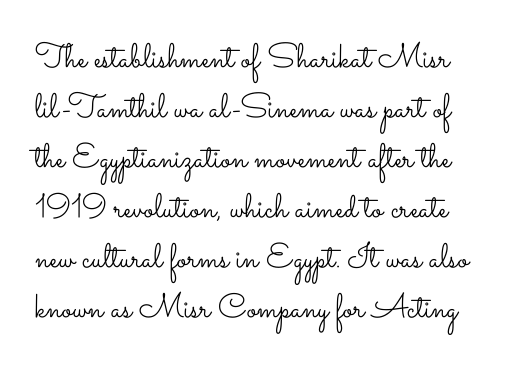
The image shows 34 px light, wide type; set normal line spacing (1.47x), normal letter spacing, not underlined; low stroke contrast and a small x-height.
